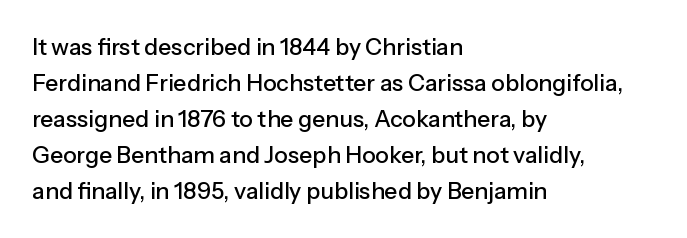
{"italic": "no", "underline": "no", "align": "left", "line_spacing": "normal", "line_spacing_ratio": 1.57, "letter_spacing": "normal", "letter_spacing_em": 0.0, "glyph_px": 23}
